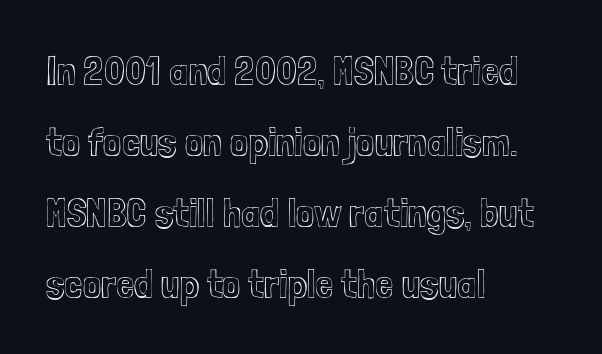
Students, note that the glyphs here touch the page at normal intervals. The passage shown is not underscored anywhere. Notice how the stems are strictly vertical — no italics here. Character widths vary here, with narrow letters taking less room than wide ones. If you drew a ruler down the left edge, every line would touch it.
